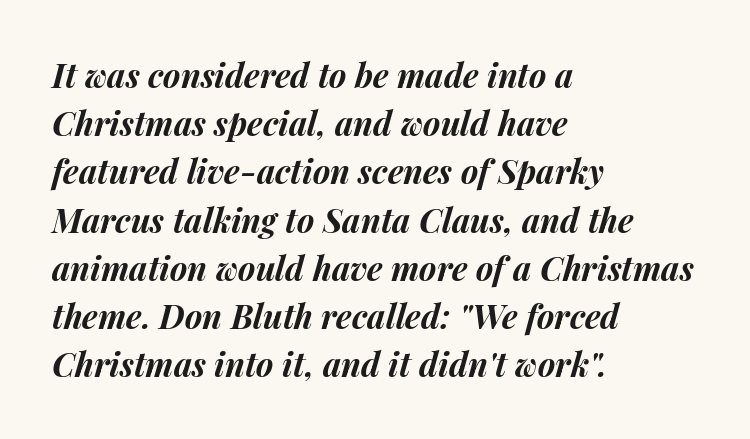
Spacing between characters is what you'd get straight out of the box. Beneath every word, the page is bare. The typesetter chose a ragged-right arrangement here. Character widths vary here, with narrow letters taking less room than wide ones. The strokes are fattened all the way to bold.
